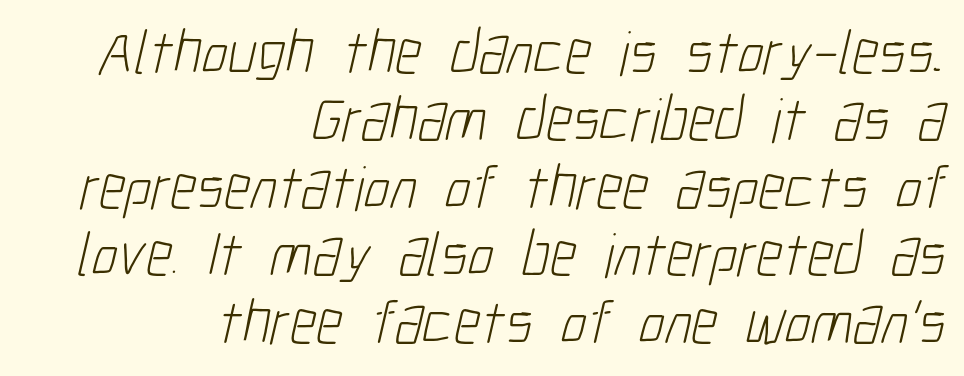
Q: Is the text bold? A: No.
Q: Is the typeface a serif or a sans-serif typeface? A: Sans-serif.
Q: Is the text underlined? A: No.
Q: How is the paragraph aligned? A: Right-aligned.
Q: Is the spacing between letters normal or unusually wide? A: Normal.
Q: Is the spacing between lines tight, normal or loose? A: Tight.
Q: Width (condensed, normal, or wide)? A: Condensed.
Q: Stroke contrast? A: Low.
Q: x-height? A: Medium.
Q: Monospaced? A: No.
